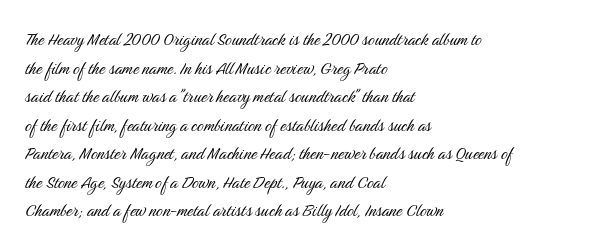
{"bold": "no", "underline": "no", "align": "left", "line_spacing": "normal", "line_spacing_ratio": 1.36, "letter_spacing": "normal", "letter_spacing_em": 0.0, "glyph_px": 21}
